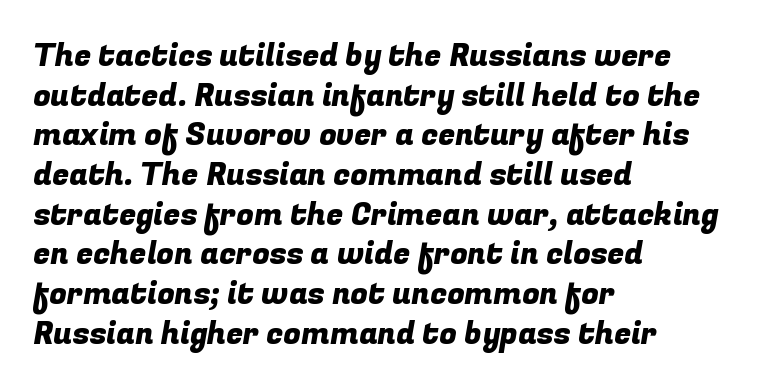
{"serif": "no", "width": "normal", "stroke_contrast": "low", "x_height": "medium", "monospaced": "no", "underline": "no", "align": "left", "line_spacing": "normal", "line_spacing_ratio": 1.28, "letter_spacing": "normal", "letter_spacing_em": 0.0, "glyph_px": 31}
